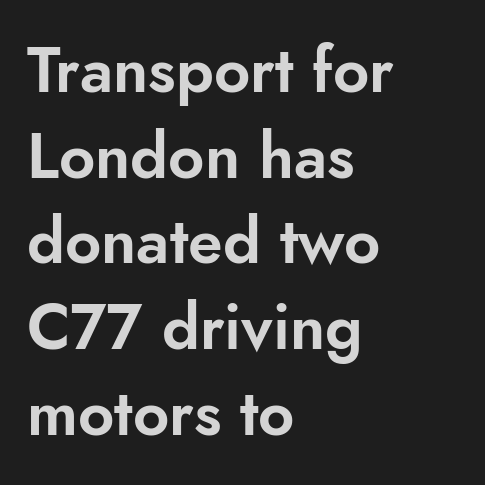
In terms of letterform style, serifs are entirely absent. Posture: straight, roman, zero tilt. The glyphs are unaccompanied by any horizontal stroke below them. The passage shown is typed in a proportional face where columns would drift.
